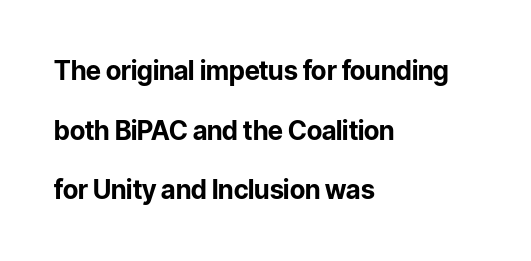
{"italic": "no", "bold": "yes", "underline": "no", "align": "left", "line_spacing": "loose", "line_spacing_ratio": 2.29, "letter_spacing": "normal", "letter_spacing_em": 0.0, "glyph_px": 26}
